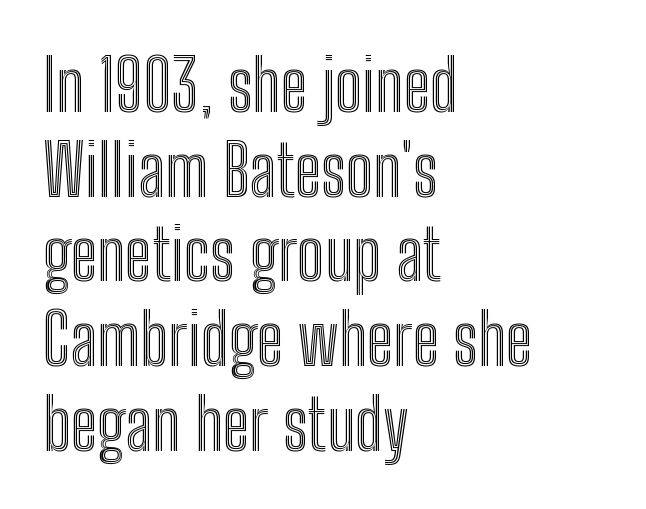
The image shows 70 px condensed type, upright; set left-aligned, line spacing 1.21x, normal letter spacing, not underlined; a medium x-height.
